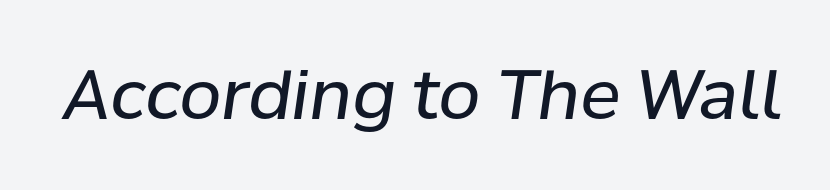
Q: Is the text bold? A: No.
Q: Is the text italic (slanted)? A: Yes, it leans right by about 8 degrees.
Q: Is the text underlined? A: No.
Q: Is the spacing between letters normal or unusually wide? A: Normal.
Q: Width (condensed, normal, or wide)? A: Normal.
Q: Stroke contrast? A: Low.
Q: x-height? A: Medium.
Q: Monospaced? A: No.
